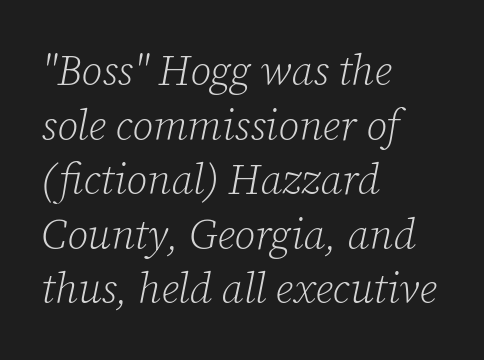
The lines are quadded left. Default kerning and tracking; the words read as compact shapes. Do the characters align in a grid? No, the font is proportional. This rendering employs a face with finishing strokes, i.e., a serif. The lines sit at an ordinary, default distance from one another. The space beneath each line is pristine and unruled.
